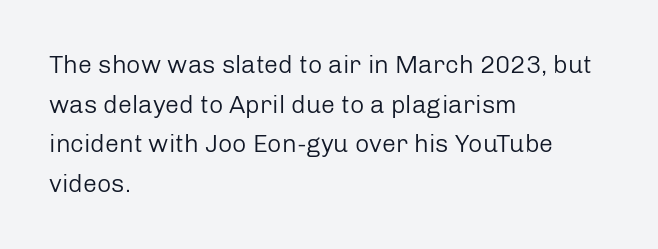
No italicization has been applied; the sample stays upright. Which margin do the lines hug? The left one — the right edge is uneven. Interline gaps are of average width in this sample. Descender tails drop into unmarked territory.
